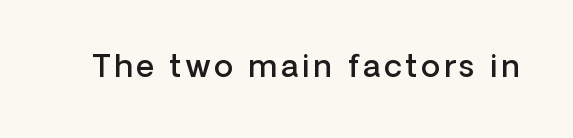
Q: Is the text bold? A: Semi-bold.
Q: Is the text italic (slanted)? A: No, it is upright.
Q: Is the typeface a serif or a sans-serif typeface? A: Sans-serif.
Q: Is the text underlined? A: No.
Q: Width (condensed, normal, or wide)? A: Normal.
Q: Stroke contrast? A: Low.
Q: x-height? A: Medium.
Q: Monospaced? A: No.
